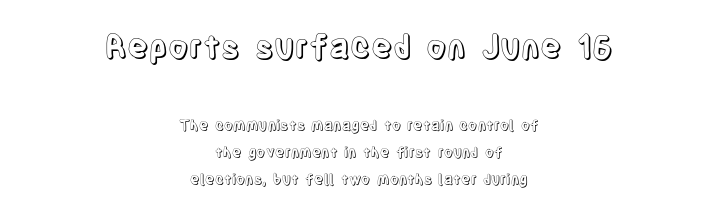
{"italic": "no", "width": "condensed", "x_height": "large", "monospaced": "no", "underline": "no", "align": "center", "line_spacing": "loose", "line_spacing_ratio": 1.92, "letter_spacing": "normal", "letter_spacing_em": 0.0, "larger_block": "first", "size_ratio": 2.29, "glyph_px": 32}
